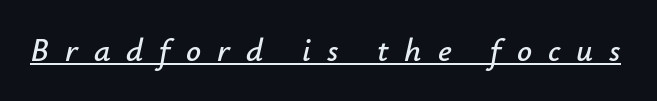
The words here are underlined. Italic: yes, the glyphs are oblique. Glyph-to-glyph distance is far greater than everyday printed text. Varying glyph widths throughout — classic text-font behaviour.
